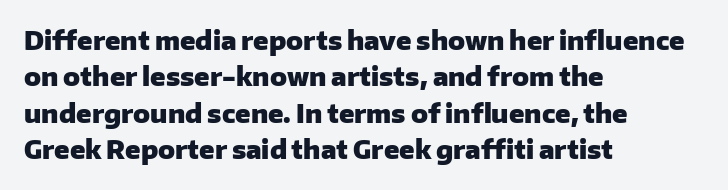
Q: Is the text bold? A: Yes.
Q: Is the text italic (slanted)? A: No, it is upright.
Q: Is the text underlined? A: No.
Q: How is the paragraph aligned? A: Left-aligned.
Q: Is the spacing between letters normal or unusually wide? A: Normal.
Q: Is the spacing between lines tight, normal or loose? A: Normal.
